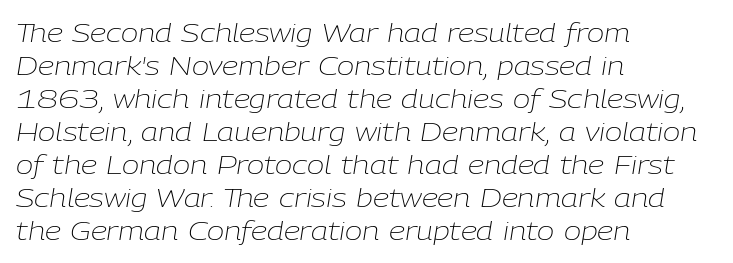
The image shows 26 px text type, italic (leaning right); set left-aligned, normal line spacing (1.27x), normal letter spacing, not underlined.
